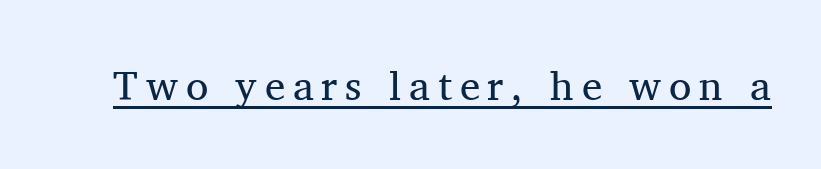
{"serif": "yes", "italic": "no", "bold": "no", "weight": "regular", "width": "normal", "stroke_contrast": "medium", "x_height": "medium", "monospaced": "no", "underline": "yes", "glyph_px": 41}
